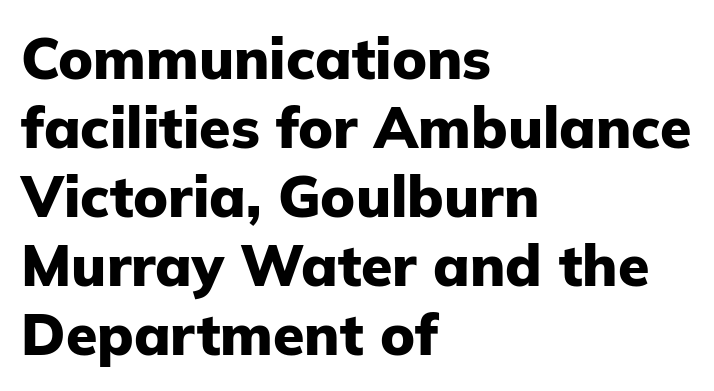
The image shows 57 px heavy sans-serif type, upright; set left-aligned, line spacing 1.21x, normal letter spacing, not underlined; low stroke contrast and a medium x-height.
